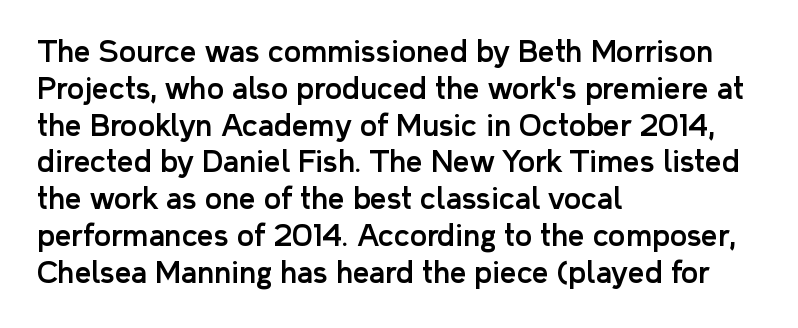
Q: Is the text italic (slanted)? A: No, it is upright.
Q: Is the typeface a serif or a sans-serif typeface? A: Sans-serif.
Q: Is the text underlined? A: No.
Q: How is the paragraph aligned? A: Left-aligned.
Q: Is the spacing between letters normal or unusually wide? A: Normal.
Q: Is the spacing between lines tight, normal or loose? A: Normal.
Q: Width (condensed, normal, or wide)? A: Normal.
Q: Stroke contrast? A: Low.
Q: x-height? A: Medium.
Q: Monospaced? A: No.
